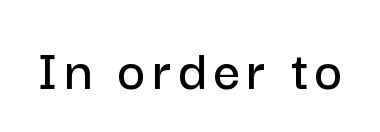
The image shows 60 px sans-serif type, upright; set not underlined; low stroke contrast and a medium x-height.
